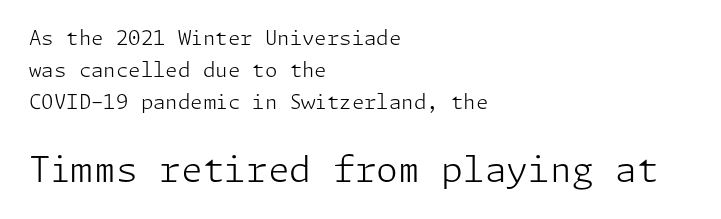
{"serif": "no", "italic": "no", "bold": "no", "weight": "light", "width": "normal", "stroke_contrast": "low", "x_height": "medium", "underline": "no", "align": "left", "line_spacing": "normal", "line_spacing_ratio": 1.61, "letter_spacing": "normal", "letter_spacing_em": 0.0, "larger_block": "second", "size_ratio": 1.75, "glyph_px": 35}
